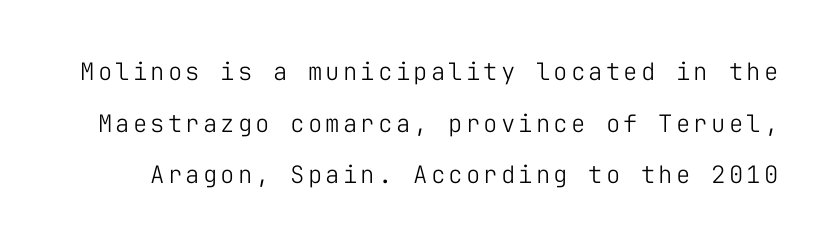
The image shows 24 px text type, upright; set loose line spacing (2.15x), not underlined.
